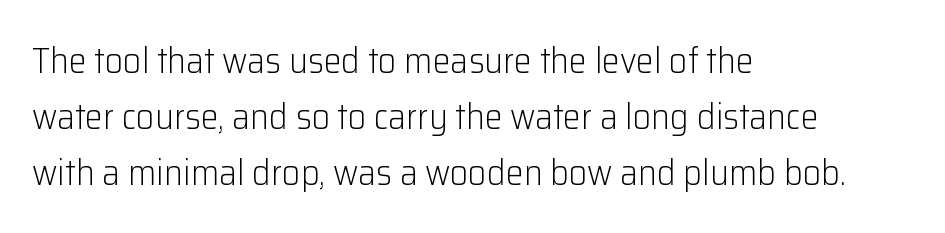
Q: Is the text bold? A: No.
Q: Is the text italic (slanted)? A: No, it is upright.
Q: Is the typeface a serif or a sans-serif typeface? A: Sans-serif.
Q: Is the text underlined? A: No.
Q: How is the paragraph aligned? A: Left-aligned.
Q: Is the spacing between letters normal or unusually wide? A: Normal.
Q: Is the spacing between lines tight, normal or loose? A: Normal.
Q: Width (condensed, normal, or wide)? A: Normal.
Q: Stroke contrast? A: Low.
Q: x-height? A: Medium.
Q: Monospaced? A: No.
